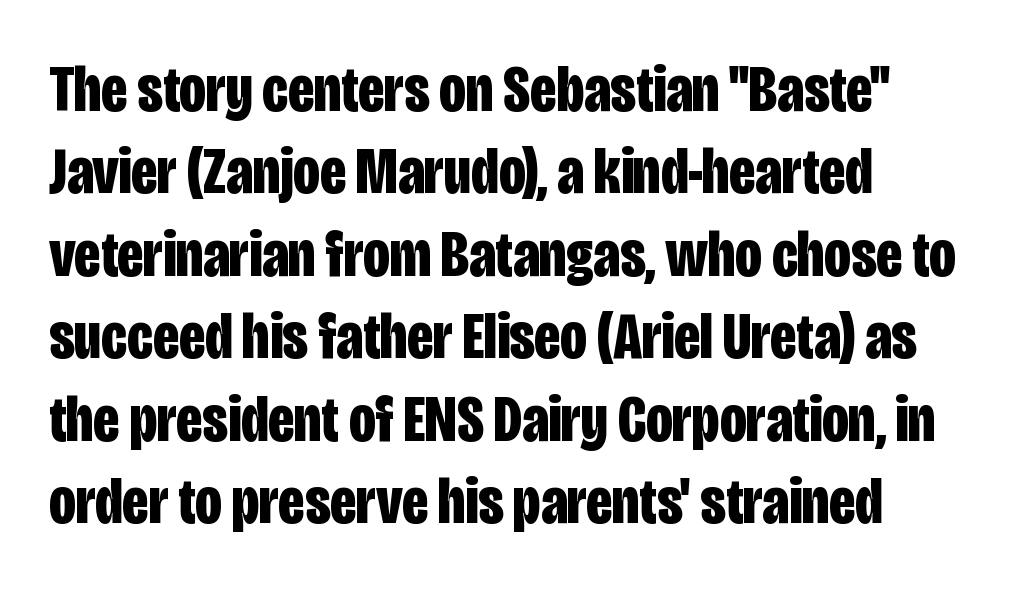
Q: Is the text bold? A: Yes.
Q: Is the text italic (slanted)? A: No, it is upright.
Q: Is the typeface a serif or a sans-serif typeface? A: Sans-serif.
Q: Is the text underlined? A: No.
Q: Is the spacing between letters normal or unusually wide? A: Normal.
Q: Is the spacing between lines tight, normal or loose? A: Normal.
Q: Width (condensed, normal, or wide)? A: Condensed.
Q: Stroke contrast? A: Low.
Q: x-height? A: Large.
Q: Monospaced? A: No.
